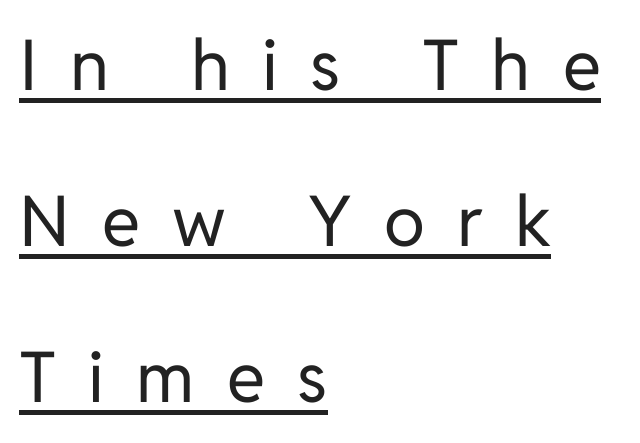
Q: Is the text bold? A: No.
Q: Is the text italic (slanted)? A: No, it is upright.
Q: Is the typeface a serif or a sans-serif typeface? A: Sans-serif.
Q: Is the text underlined? A: Yes.
Q: How is the paragraph aligned? A: Left-aligned.
Q: Is the spacing between letters normal or unusually wide? A: Unusually wide.
Q: Is the spacing between lines tight, normal or loose? A: Loose.
Q: Width (condensed, normal, or wide)? A: Normal.
Q: Stroke contrast? A: Low.
Q: x-height? A: Medium.
Q: Monospaced? A: No.
